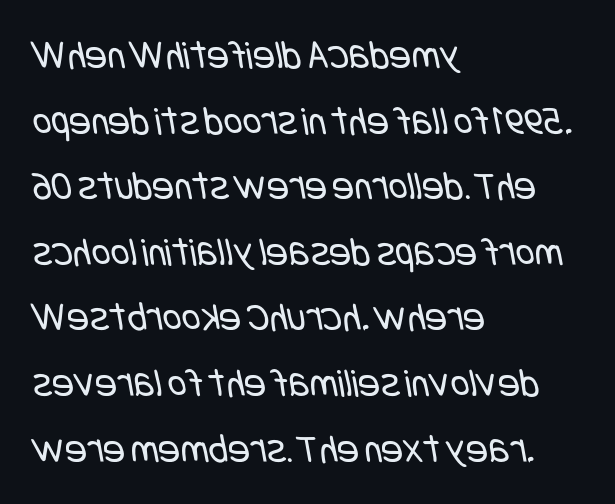
{"serif": "no", "bold": "no", "weight": "regular", "width": "condensed", "stroke_contrast": "low", "x_height": "large", "underline": "no", "align": "left", "line_spacing": "normal", "line_spacing_ratio": 1.6, "letter_spacing": "normal", "letter_spacing_em": 0.0, "glyph_px": 41}
